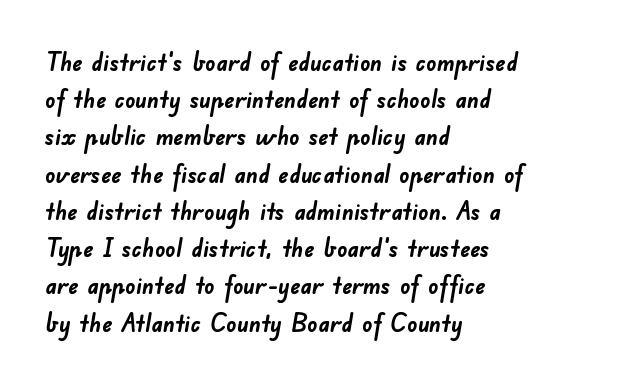
{"bold": "yes", "underline": "no", "align": "left", "line_spacing": "normal", "line_spacing_ratio": 1.49, "letter_spacing": "normal", "letter_spacing_em": 0.0, "glyph_px": 25}
